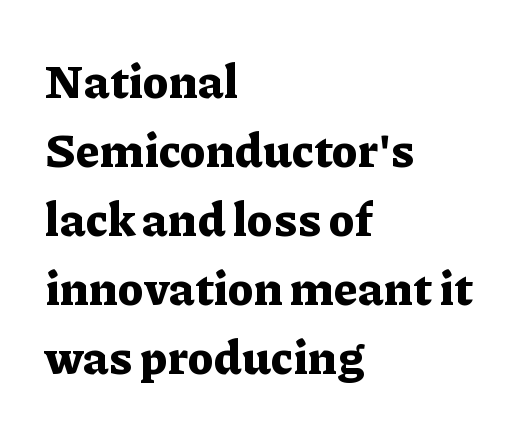
The image shows 47 px bold serif type, upright; set left-aligned, normal line spacing (1.47x), normal letter spacing, not underlined; low stroke contrast and a medium x-height.
